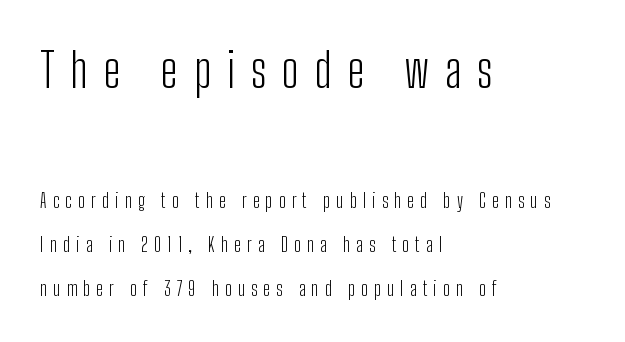
The image shows 48 px light, condensed sans-serif type, upright; set left-aligned, loose line spacing (2.31x), unusually wide letter spacing (+0.33 em), not underlined; the first (top) block is 2.53x larger; low stroke contrast and a medium x-height.
